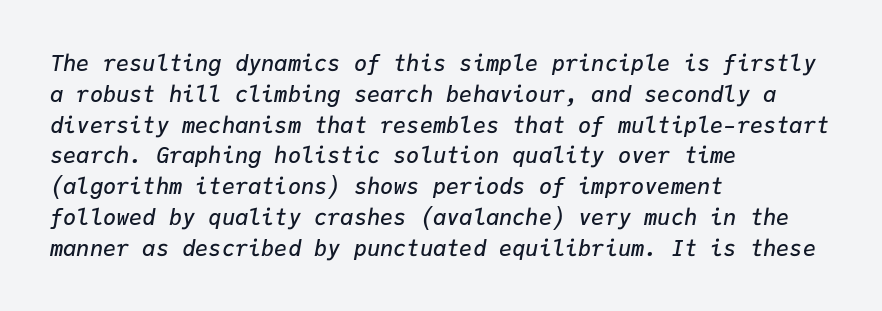
{"italic": "yes", "lean": "right", "slant_degrees": 9, "bold": "semi", "underline": "no", "align": "left", "line_spacing": "normal", "line_spacing_ratio": 1.4, "letter_spacing": "normal", "letter_spacing_em": 0.0, "glyph_px": 22}
